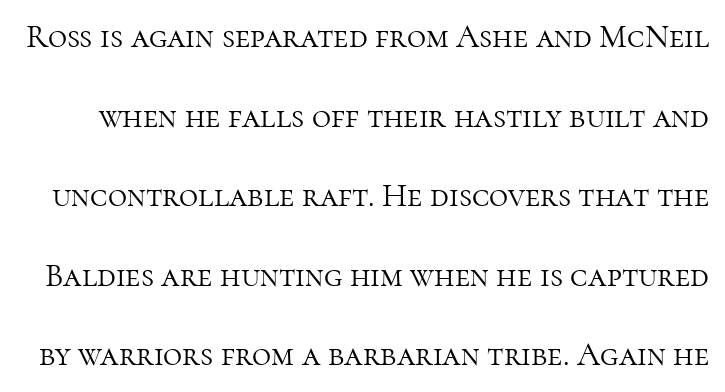
The image shows 33 px light serif type, upright; set loose line spacing (2.41x), normal letter spacing, not underlined; high stroke contrast and a medium x-height.
